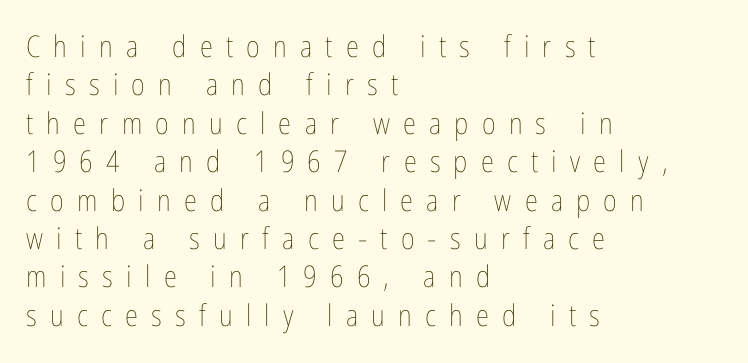
The image shows 30 px thin, condensed type, upright; set left-aligned, normal line spacing (1.28x), unusually wide letter spacing (+0.44 em), not underlined; low stroke contrast and a medium x-height.
